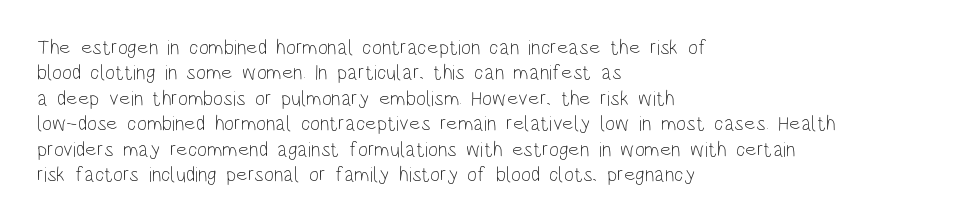
The image shows 21 px text type, upright; set left-aligned, line spacing 1.21x, normal letter spacing, not underlined.
